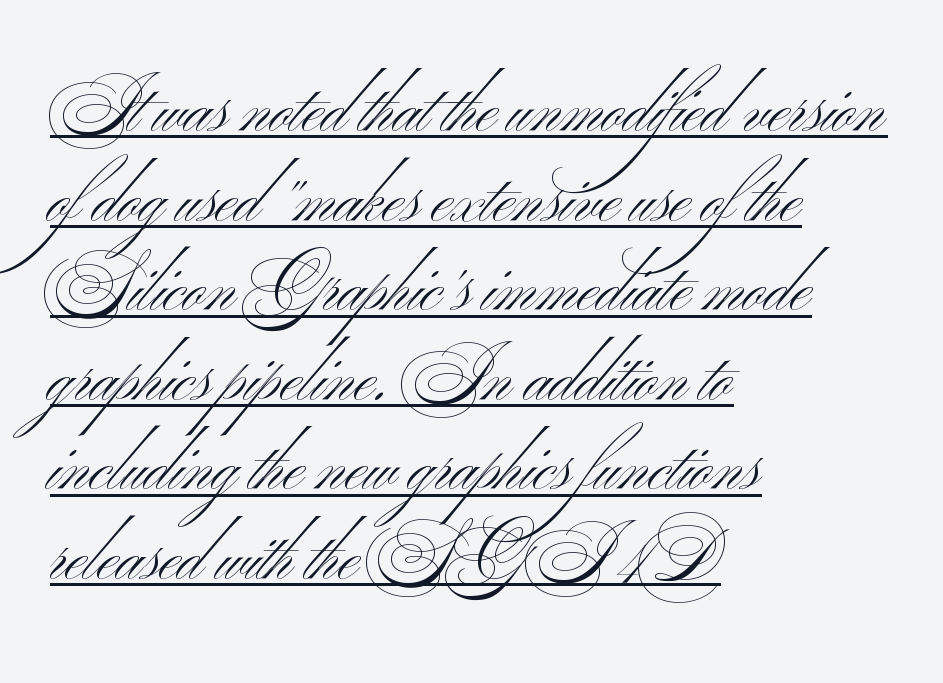
The image shows 70 px light, wide sans-serif type; set left-aligned, normal line spacing (1.28x), normal letter spacing, underlined; medium stroke contrast and a small x-height.
